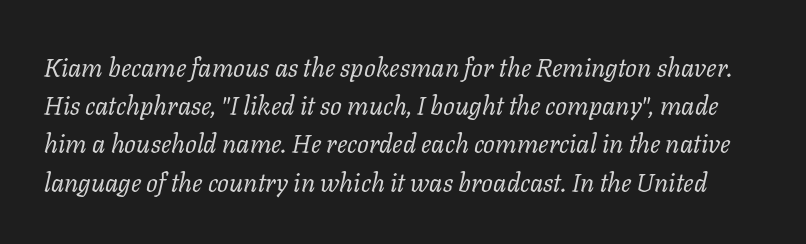
The image shows 26 px text type, italic (leaning right); set normal line spacing (1.47x), normal letter spacing, not underlined.
